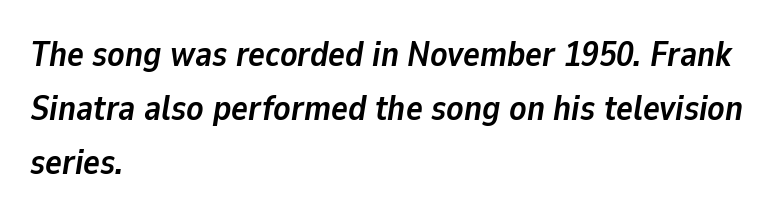
{"italic": "yes", "lean": "right", "slant_degrees": 9, "bold": "yes", "weight": "semibold", "width": "normal", "stroke_contrast": "low", "x_height": "medium", "monospaced": "no", "underline": "no", "align": "left", "line_spacing": "normal", "line_spacing_ratio": 1.54, "letter_spacing": "normal", "letter_spacing_em": 0.0, "glyph_px": 35}
